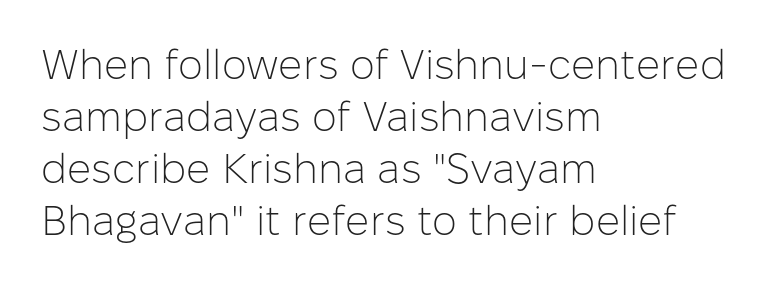
Q: Is the text bold? A: No.
Q: Is the text italic (slanted)? A: No, it is upright.
Q: Is the typeface a serif or a sans-serif typeface? A: Sans-serif.
Q: Is the text underlined? A: No.
Q: How is the paragraph aligned? A: Left-aligned.
Q: Is the spacing between letters normal or unusually wide? A: Normal.
Q: Width (condensed, normal, or wide)? A: Normal.
Q: Stroke contrast? A: Low.
Q: x-height? A: Medium.
Q: Monospaced? A: No.
